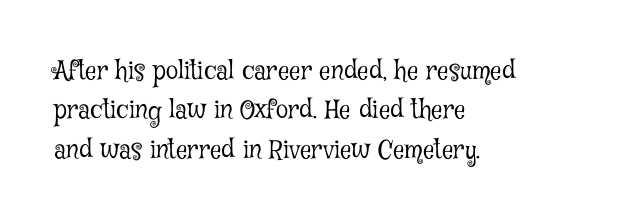
Q: Is the text bold? A: No.
Q: Is the text italic (slanted)? A: No, it is upright.
Q: Is the text underlined? A: No.
Q: How is the paragraph aligned? A: Left-aligned.
Q: Is the spacing between letters normal or unusually wide? A: Normal.
Q: Is the spacing between lines tight, normal or loose? A: Normal.
